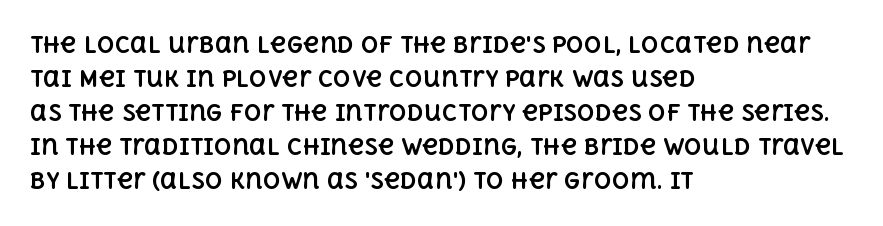
Underline: absent. Default kerning and tracking; the words read as compact shapes. Successive baselines arrive at the customary interval. You can tell it's not italic because the verticals are truly vertical. One-word summary of the alignment: left. These lines carry a lot of weight — the face is fully bold.
